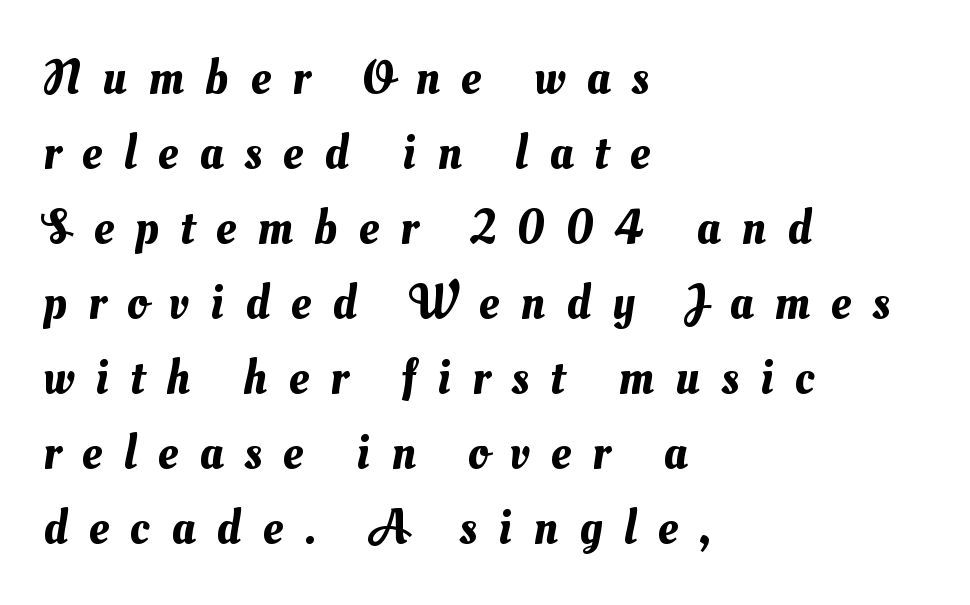
{"width": "normal", "stroke_contrast": "medium", "x_height": "small", "monospaced": "no", "underline": "no", "align": "left", "line_spacing": "normal", "line_spacing_ratio": 1.53, "letter_spacing": "wide", "letter_spacing_em": 0.44, "glyph_px": 49}
